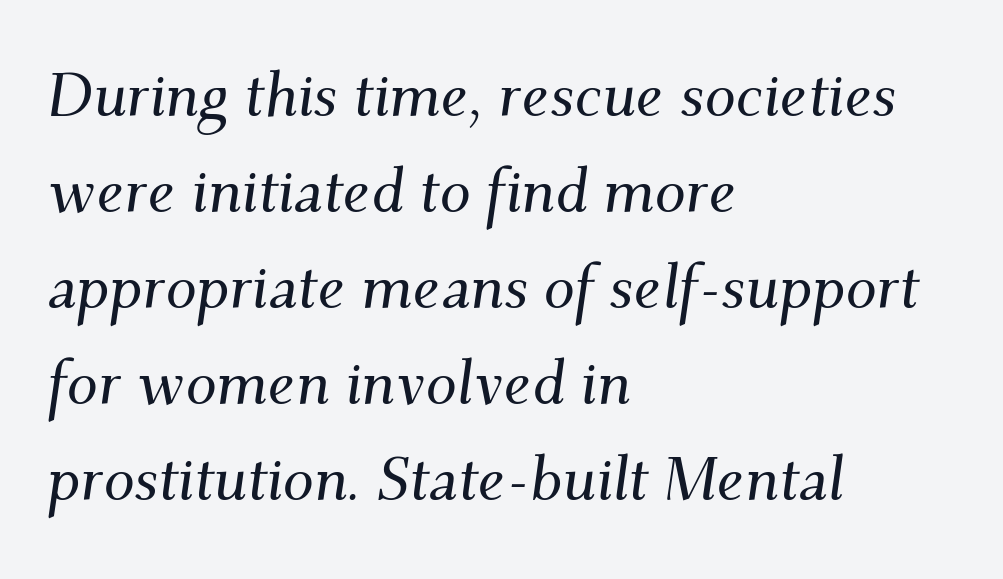
The image shows 62 px serif type, italic (leaning right); set left-aligned, normal line spacing (1.55x), normal letter spacing, not underlined; medium stroke contrast and a small x-height.
